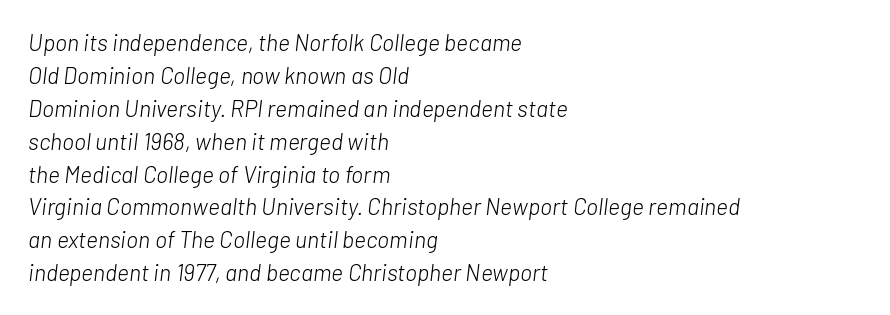
Nothing heavy about these letters — not bold at all. The face used here has a pronounced slope to its letters. A bare baseline throughout the passage. Does extra space separate the letters? No, they use regular spacing. The rendering uses a moderate line-height, typical for paragraphs. Line starts are locked; line ends wander.
